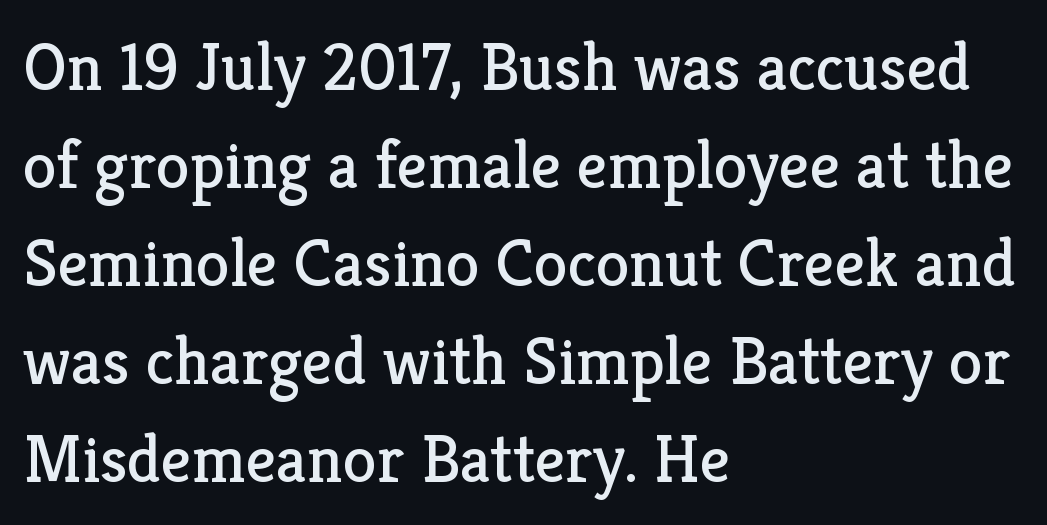
Q: Is the text bold? A: No.
Q: Is the text italic (slanted)? A: No, it is upright.
Q: Is the typeface a serif or a sans-serif typeface? A: Serif.
Q: Is the text underlined? A: No.
Q: How is the paragraph aligned? A: Left-aligned.
Q: Is the spacing between letters normal or unusually wide? A: Normal.
Q: Is the spacing between lines tight, normal or loose? A: Normal.
Q: Width (condensed, normal, or wide)? A: Normal.
Q: Stroke contrast? A: Low.
Q: x-height? A: Medium.
Q: Monospaced? A: No.
